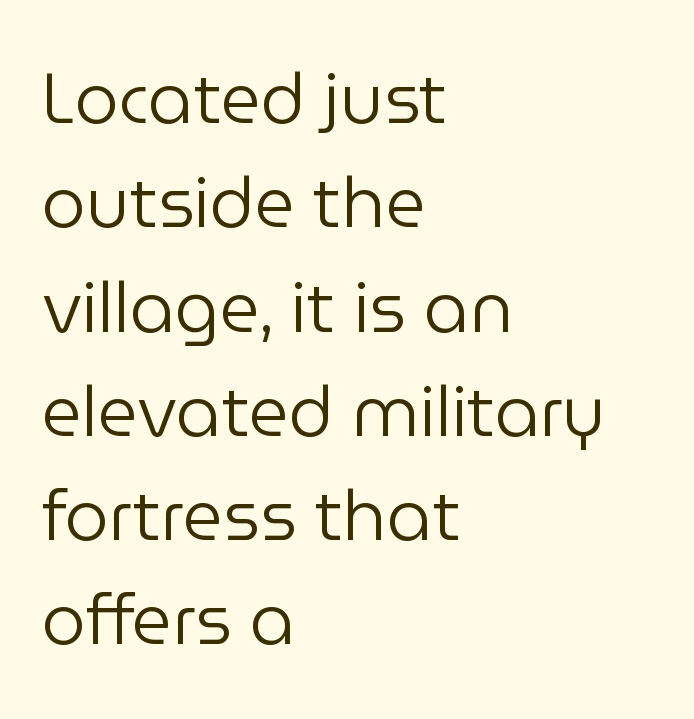
The image shows 70 px regular-weight sans-serif type, upright; set left-aligned, normal line spacing (1.49x), normal letter spacing, not underlined; low stroke contrast and a medium x-height.
